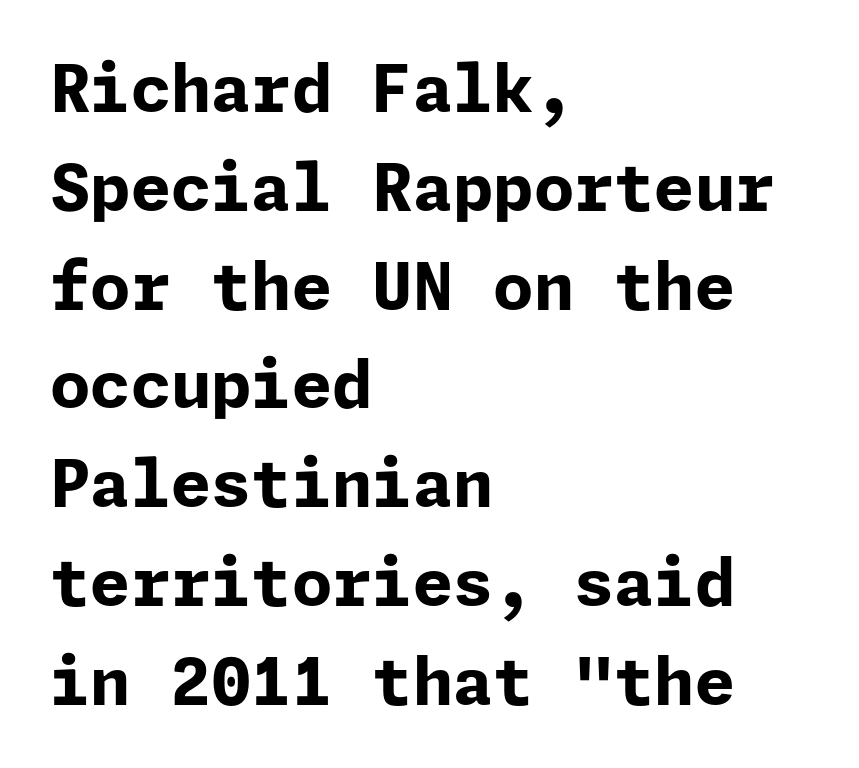
Q: Is the text bold? A: Yes.
Q: Is the text italic (slanted)? A: No, it is upright.
Q: Is the typeface a serif or a sans-serif typeface? A: Sans-serif.
Q: Is the text underlined? A: No.
Q: How is the paragraph aligned? A: Left-aligned.
Q: Is the spacing between letters normal or unusually wide? A: Normal.
Q: Is the spacing between lines tight, normal or loose? A: Normal.
Q: Width (condensed, normal, or wide)? A: Normal.
Q: Stroke contrast? A: Low.
Q: x-height? A: Medium.
